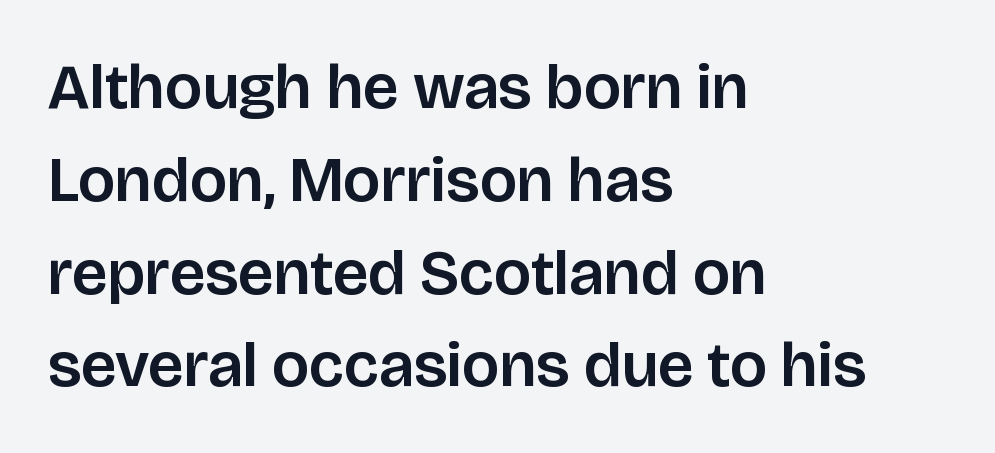
In CSS terms this would be text-align: left. Serif or sans? Sans — the stroke terminals are bare. Italic? Not at all — the glyphs are vertical. The tracking reads as untouched default to a designer's eye. Descenders are the only things crossing below the line. Spacing verdict: proportional, widths tailored to each character.
